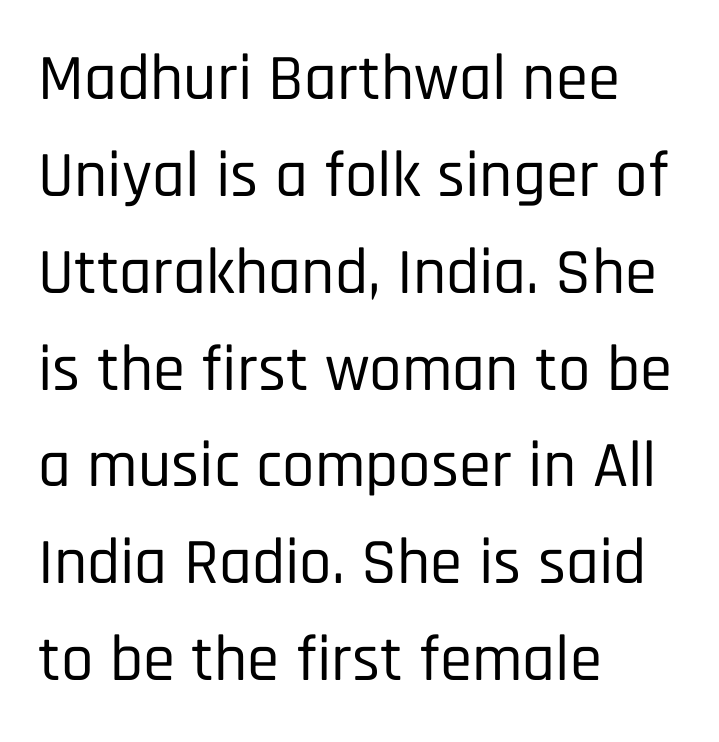
The image shows 65 px condensed sans-serif type, upright; set left-aligned, normal line spacing (1.49x), normal letter spacing, not underlined; low stroke contrast and a large x-height.
